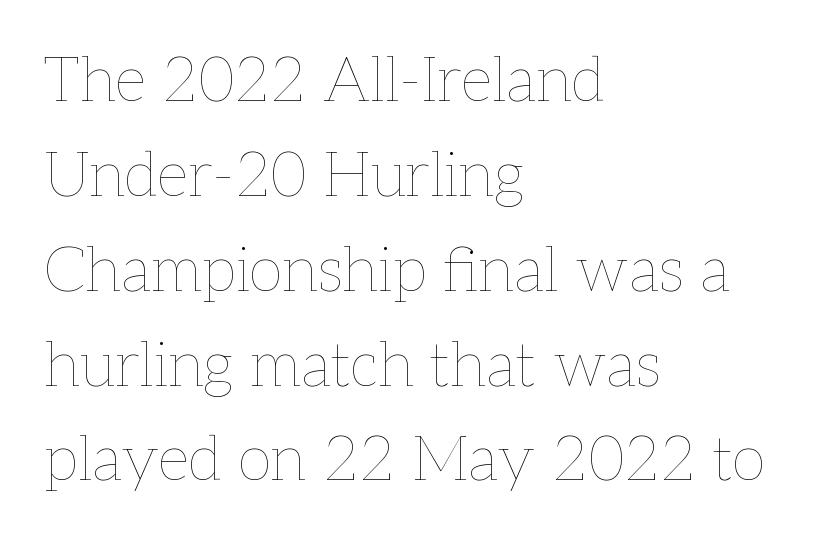
Here the glyphs are tracked normally, forming tight word shapes. The typesetting does not lean heavy: it is not bold. The zone under the glyphs is completely vacant. This rendering uses left alignment, leaving the right contour irregular. These lines sit exactly where default settings would place them. You can tell it's not italic because the verticals are truly vertical.
